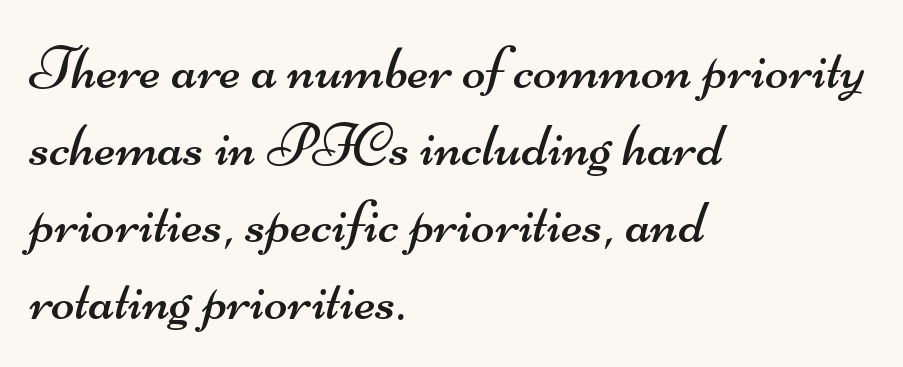
The image shows 62 px regular-weight, wide sans-serif type; set left-aligned, line spacing 1.24x, normal letter spacing, not underlined; medium stroke contrast and a small x-height.
